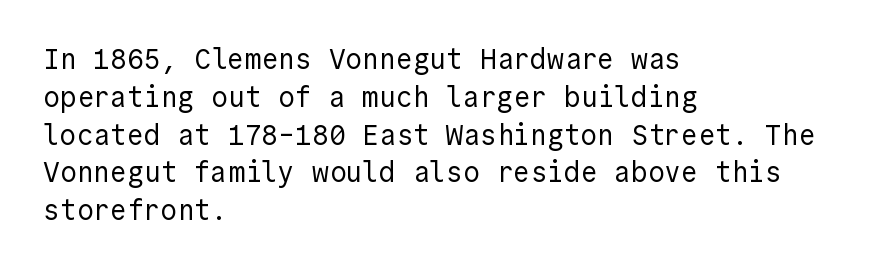
Look at the tracking — it's just the regular setting, nothing added. Rows of type keep a routine distance in the vertical direction. The designer went with a sans here, leaving each stem footless. Horizontal alignment here is leftward, the default for most running prose.
